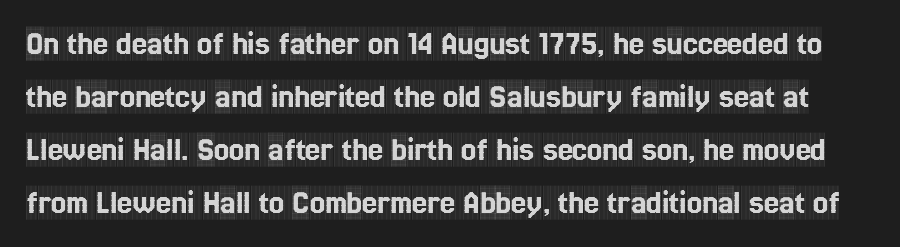
{"serif": "yes", "italic": "no", "width": "condensed", "x_height": "large", "monospaced": "no", "underline": "no", "line_spacing": "normal", "line_spacing_ratio": 1.56, "letter_spacing": "normal", "letter_spacing_em": 0.0, "glyph_px": 34}
